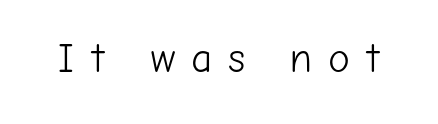
Q: Is the text bold? A: No.
Q: Is the text italic (slanted)? A: No, it is upright.
Q: Is the typeface a serif or a sans-serif typeface? A: Sans-serif.
Q: Is the text underlined? A: No.
Q: Is the spacing between letters normal or unusually wide? A: Unusually wide.
Q: Width (condensed, normal, or wide)? A: Normal.
Q: Stroke contrast? A: Low.
Q: x-height? A: Medium.
Q: Monospaced? A: No.
